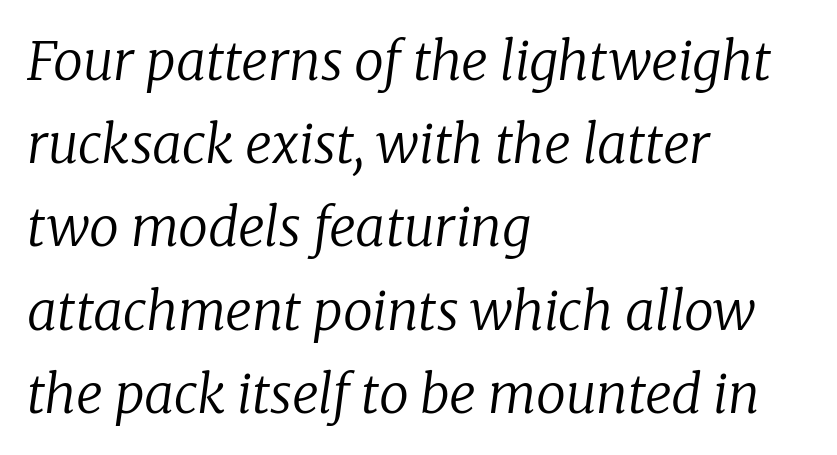
Q: Is the text bold? A: No.
Q: Is the text italic (slanted)? A: Yes, it leans right by about 8 degrees.
Q: Is the typeface a serif or a sans-serif typeface? A: Serif.
Q: Is the text underlined? A: No.
Q: How is the paragraph aligned? A: Left-aligned.
Q: Is the spacing between letters normal or unusually wide? A: Normal.
Q: Is the spacing between lines tight, normal or loose? A: Normal.
Q: Width (condensed, normal, or wide)? A: Normal.
Q: Stroke contrast? A: Low.
Q: x-height? A: Medium.
Q: Monospaced? A: No.
